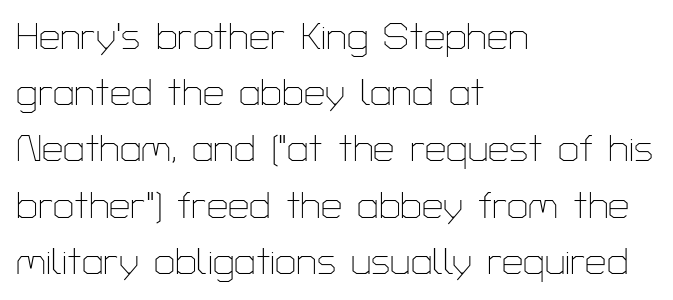
{"serif": "no", "italic": "no", "bold": "no", "weight": "thin", "width": "normal", "stroke_contrast": "low", "x_height": "medium", "monospaced": "no", "underline": "no", "align": "left", "line_spacing": "normal", "line_spacing_ratio": 1.48, "letter_spacing": "normal", "letter_spacing_em": 0.0, "glyph_px": 38}
